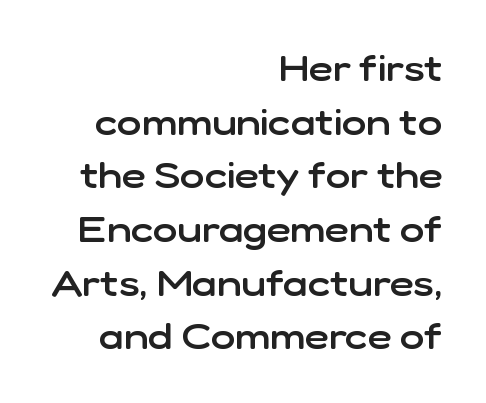
Q: Is the text bold? A: Semi-bold.
Q: Is the text italic (slanted)? A: No, it is upright.
Q: Is the typeface a serif or a sans-serif typeface? A: Sans-serif.
Q: Is the text underlined? A: No.
Q: How is the paragraph aligned? A: Right-aligned.
Q: Is the spacing between letters normal or unusually wide? A: Normal.
Q: Is the spacing between lines tight, normal or loose? A: Normal.
Q: Width (condensed, normal, or wide)? A: Normal.
Q: Stroke contrast? A: Low.
Q: x-height? A: Medium.
Q: Monospaced? A: No.
